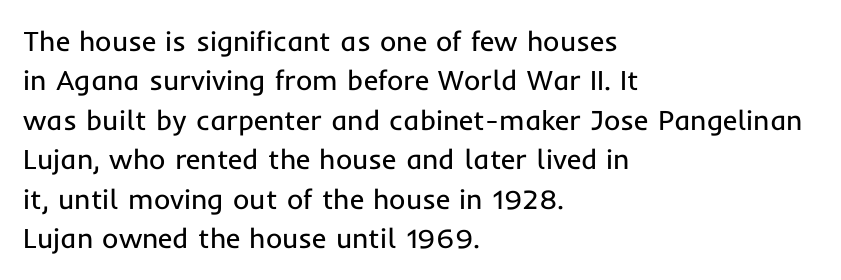
The letters carry no serifs — their stems end cleanly without finishing strokes. The strokes carry an ordinary text weight at most. Does extra space separate the letters? No, they use regular spacing. Here the designer chose a conventional face with non-uniform glyph widths.
